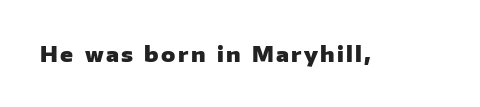
Pretty heavy lettering here — definitely bold. The passage shown is not underscored anywhere. Do the letters lean? They stand straight.
